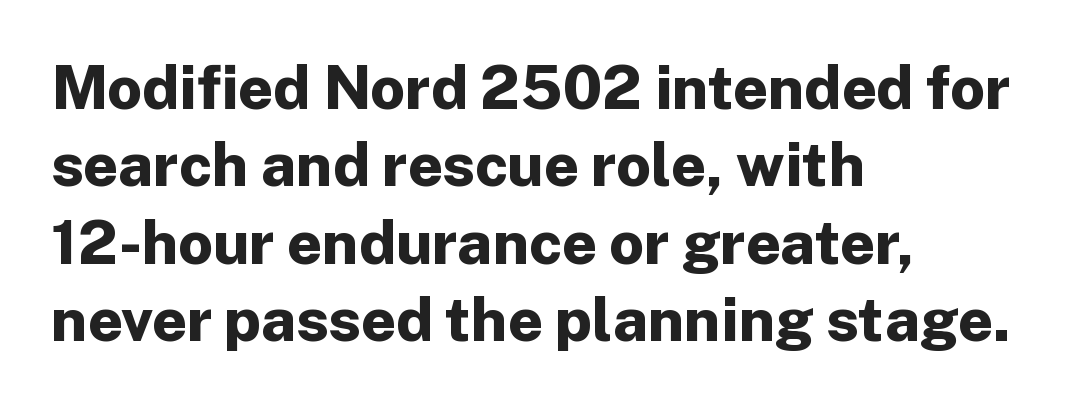
Q: Is the text bold? A: Yes.
Q: Is the text italic (slanted)? A: No, it is upright.
Q: Is the typeface a serif or a sans-serif typeface? A: Sans-serif.
Q: Is the text underlined? A: No.
Q: How is the paragraph aligned? A: Left-aligned.
Q: Is the spacing between letters normal or unusually wide? A: Normal.
Q: Is the spacing between lines tight, normal or loose? A: Normal.
Q: Width (condensed, normal, or wide)? A: Normal.
Q: Stroke contrast? A: Low.
Q: x-height? A: Medium.
Q: Monospaced? A: No.
